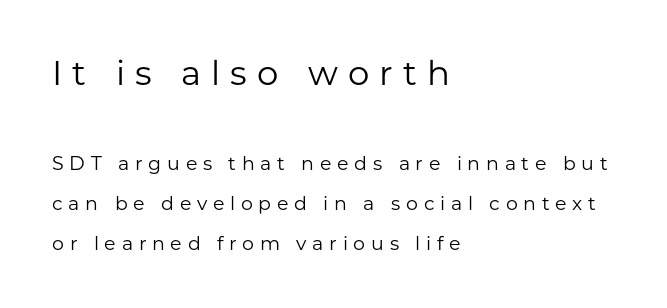
Loosely led — the rows are spread out. The foot of each line stays bare and open. The lines are quadded left. Which of the two is more prominent by size? The first, at the top. The rendering shows plain stroke endings on the letterforms — a sans-serif design. The passage shown is typed in a proportional face where columns would drift.
